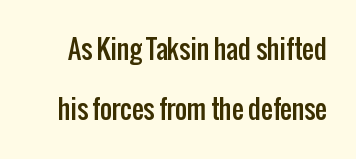
{"italic": "no", "underline": "no", "line_spacing": "loose", "line_spacing_ratio": 2.32, "letter_spacing": "normal", "letter_spacing_em": 0.0, "glyph_px": 26}
